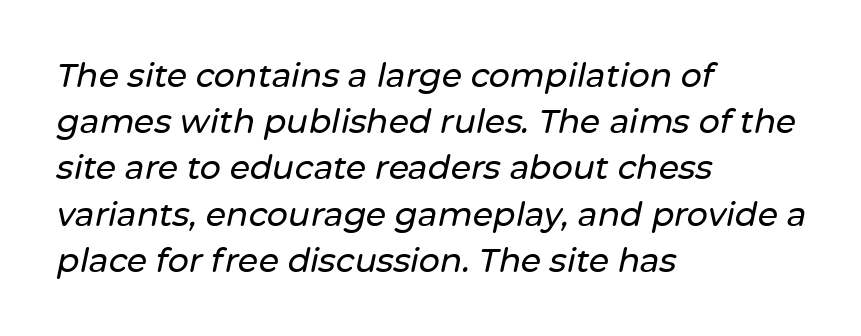
{"italic": "yes", "lean": "right", "slant_degrees": 12, "width": "normal", "stroke_contrast": "low", "x_height": "medium", "monospaced": "no", "underline": "no", "align": "left", "line_spacing": "normal", "line_spacing_ratio": 1.4, "letter_spacing": "normal", "letter_spacing_em": 0.0, "glyph_px": 33}
